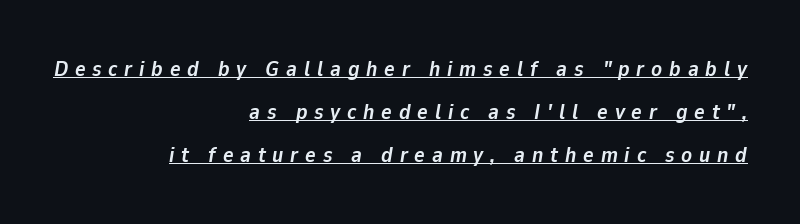
The image shows 22 px bold type, italic (leaning right); set right-aligned, loose line spacing (1.96x), unusually wide letter spacing (+0.31 em), underlined.
